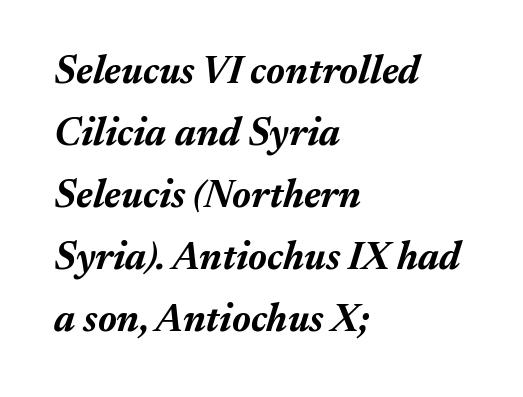
The image shows 39 px bold type, italic (leaning right); set left-aligned, normal line spacing (1.59x), normal letter spacing, not underlined; medium stroke contrast and a medium x-height.
